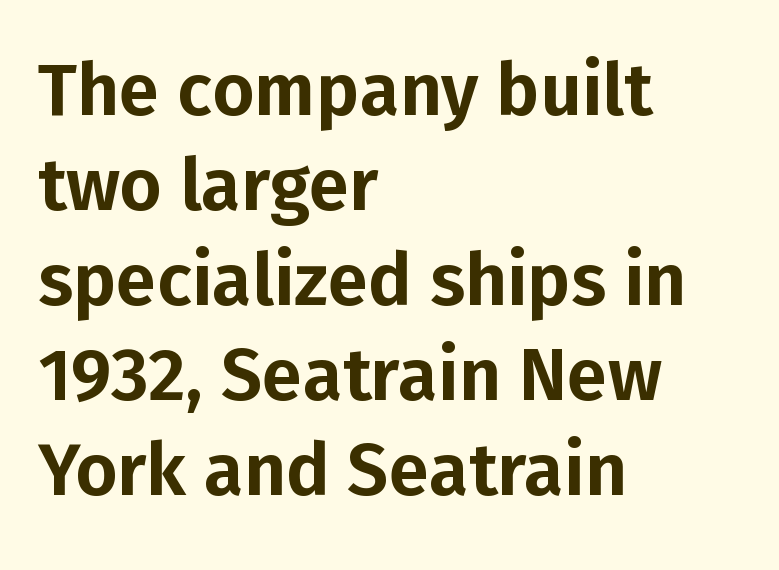
The image shows 73 px sans-serif type, upright; set left-aligned, normal line spacing (1.3x), normal letter spacing, not underlined; low stroke contrast and a medium x-height.
